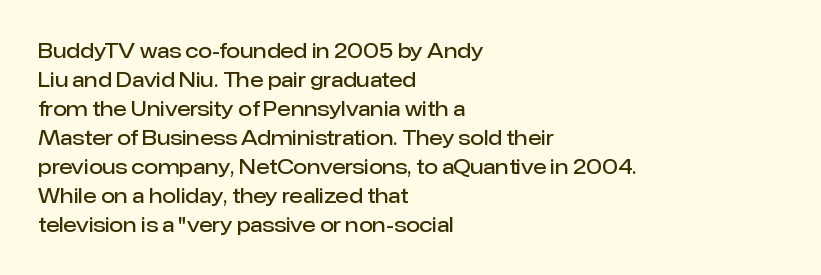
The typography opts for an upright posture over an oblique one. Descenders hang freely into open space. These lines sit exactly where default settings would place them. Stroke thickness is moderately raised; the sample reads as semibold. What stands out about the letter spacing? Nothing — it is the standard amount.
